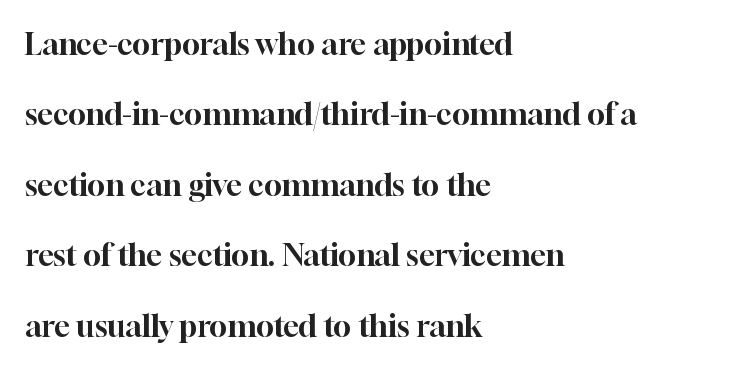
In terms of leading, this rendering errs on the spacious side. Is the letter spacing exaggerated? No — it looks like the ordinary default. A typesetter would mark this as roman, not italic. Is this a fixed-width face? No — the glyphs have proportional, varying widths.
